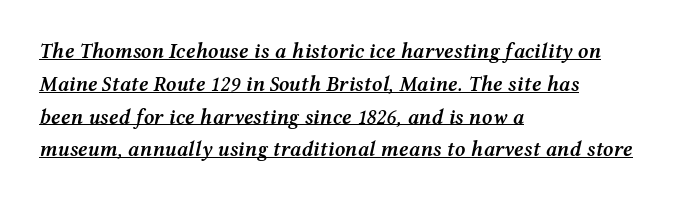
The image shows 21 px text type, italic (leaning right); set left-aligned, normal line spacing (1.56x), normal letter spacing, underlined.
